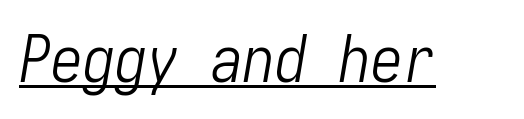
{"italic": "yes", "lean": "right", "slant_degrees": 10, "bold": "no", "weight": "light", "width": "condensed", "stroke_contrast": "low", "x_height": "medium", "underline": "yes", "letter_spacing": "normal", "letter_spacing_em": 0.0, "glyph_px": 64}
